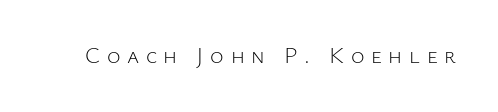
Lines of text with bare space underneath. The weight would be labelled regular, book, light, or lighter still. Do the letters lean? They stand straight. Observe the wide spacing: letters keep a clear distance from each other.
